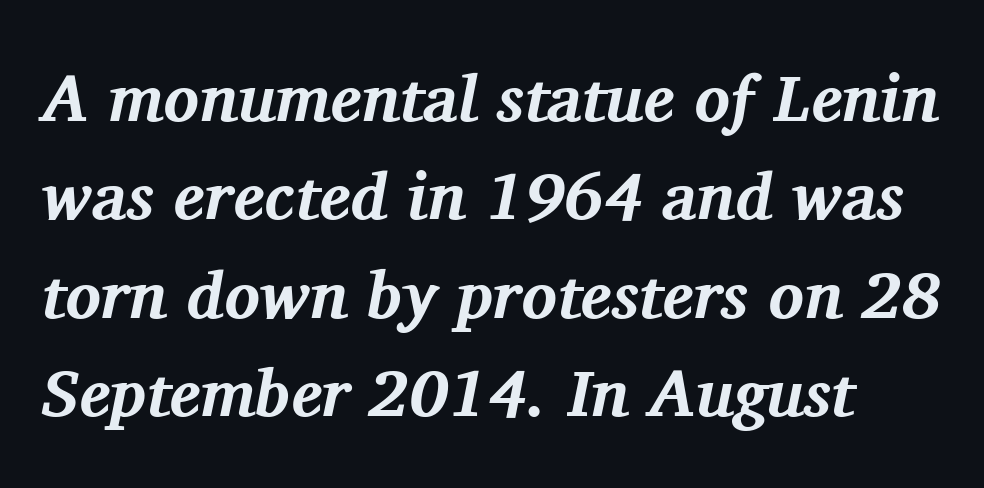
Q: Is the text bold? A: Yes.
Q: Is the text italic (slanted)? A: Yes, it leans right by about 11 degrees.
Q: Is the typeface a serif or a sans-serif typeface? A: Serif.
Q: Is the text underlined? A: No.
Q: Is the spacing between letters normal or unusually wide? A: Normal.
Q: Is the spacing between lines tight, normal or loose? A: Normal.
Q: Width (condensed, normal, or wide)? A: Normal.
Q: Stroke contrast? A: Medium.
Q: x-height? A: Medium.
Q: Monospaced? A: No.
